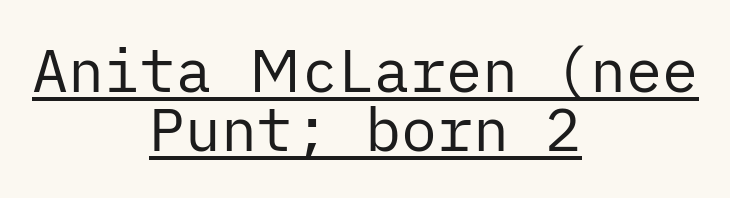
Q: Is the text bold? A: No.
Q: Is the text italic (slanted)? A: No, it is upright.
Q: Is the typeface a serif or a sans-serif typeface? A: Sans-serif.
Q: Is the text underlined? A: Yes.
Q: How is the paragraph aligned? A: Centered.
Q: Is the spacing between letters normal or unusually wide? A: Normal.
Q: Is the spacing between lines tight, normal or loose? A: Tight.
Q: Width (condensed, normal, or wide)? A: Normal.
Q: Stroke contrast? A: Low.
Q: x-height? A: Medium.
